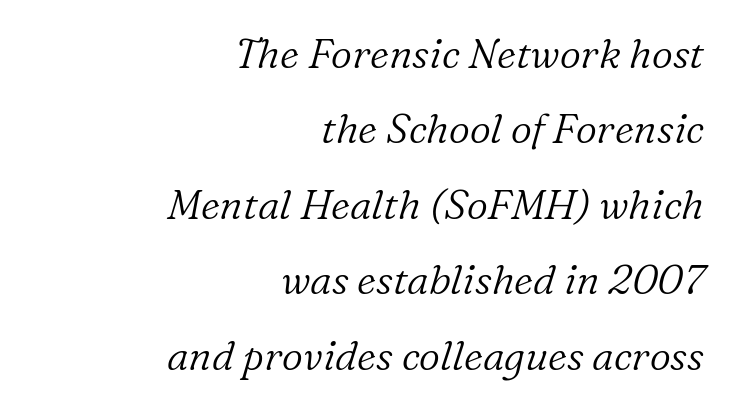
{"serif": "yes", "italic": "yes", "lean": "right", "slant_degrees": 16, "bold": "no", "weight": "light", "width": "normal", "stroke_contrast": "low", "x_height": "medium", "monospaced": "no", "underline": "no", "align": "right", "line_spacing_ratio": 1.84, "letter_spacing": "normal", "letter_spacing_em": 0.0, "glyph_px": 41}
